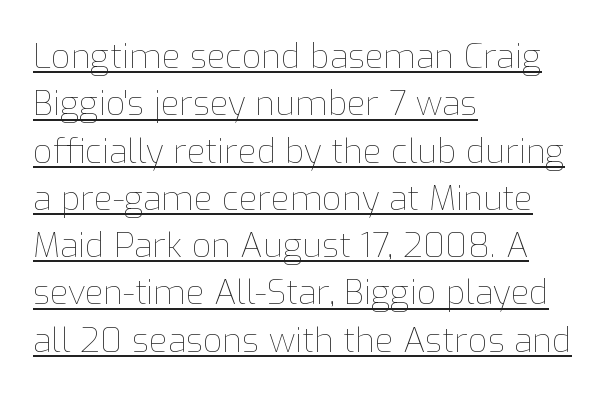
The image shows 34 px thin type, upright; set left-aligned, normal line spacing (1.39x), normal letter spacing, underlined; low stroke contrast and a medium x-height.
